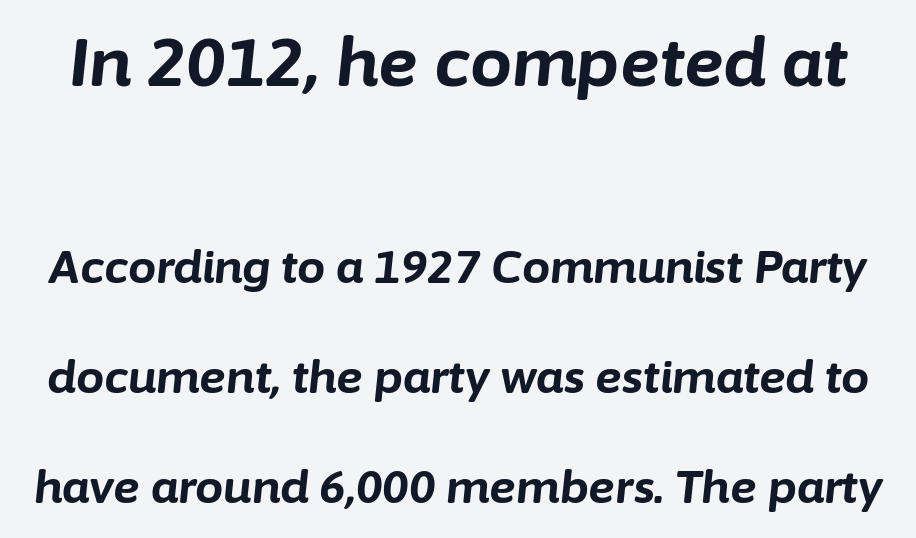
Q: Is the text bold? A: Yes.
Q: Is the text italic (slanted)? A: Yes, it leans right by about 6 degrees.
Q: Is the text underlined? A: No.
Q: Is the spacing between letters normal or unusually wide? A: Normal.
Q: Is the spacing between lines tight, normal or loose? A: Loose.
Q: Which block of text is set in a larger size, the first (top) or the second (bottom)? A: The first (top) one.
Q: Width (condensed, normal, or wide)? A: Normal.
Q: Stroke contrast? A: Low.
Q: x-height? A: Medium.
Q: Monospaced? A: No.
